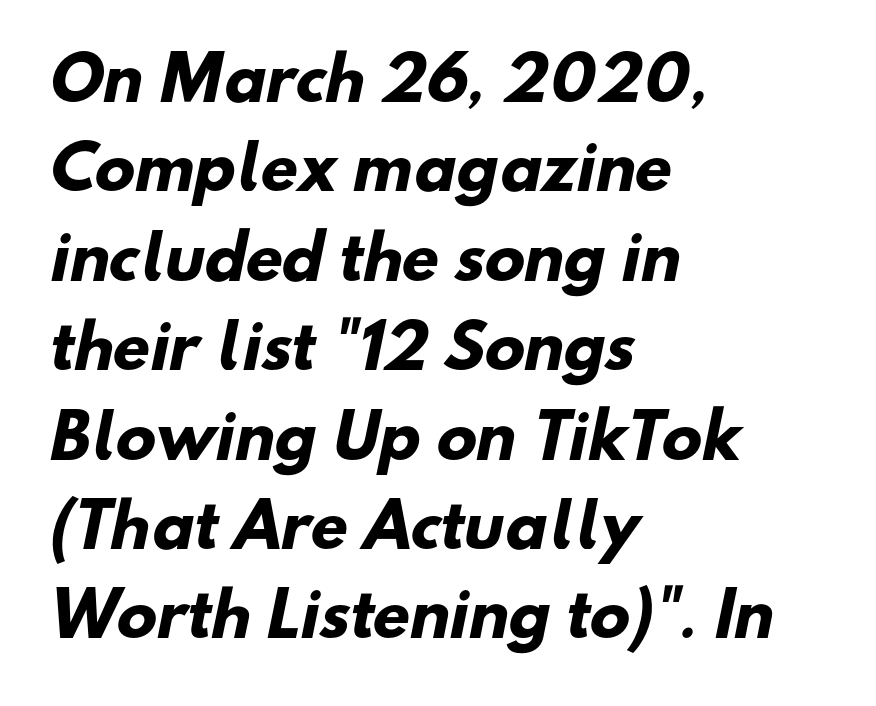
Q: Is the text bold? A: Yes.
Q: Is the typeface a serif or a sans-serif typeface? A: Sans-serif.
Q: Is the text underlined? A: No.
Q: How is the paragraph aligned? A: Left-aligned.
Q: Is the spacing between letters normal or unusually wide? A: Normal.
Q: Is the spacing between lines tight, normal or loose? A: Normal.
Q: Width (condensed, normal, or wide)? A: Normal.
Q: Stroke contrast? A: Low.
Q: x-height? A: Small.
Q: Monospaced? A: No.
